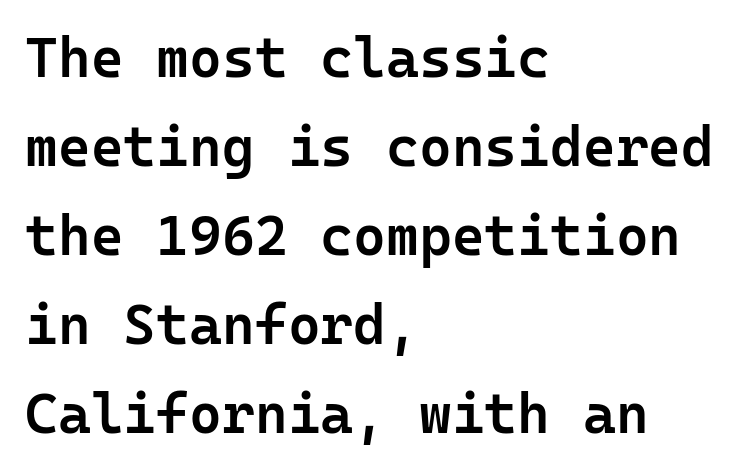
The image shows 56 px semibold sans-serif type, upright, monospaced; set left-aligned, normal line spacing (1.59x), normal letter spacing, not underlined; low stroke contrast and a medium x-height.
